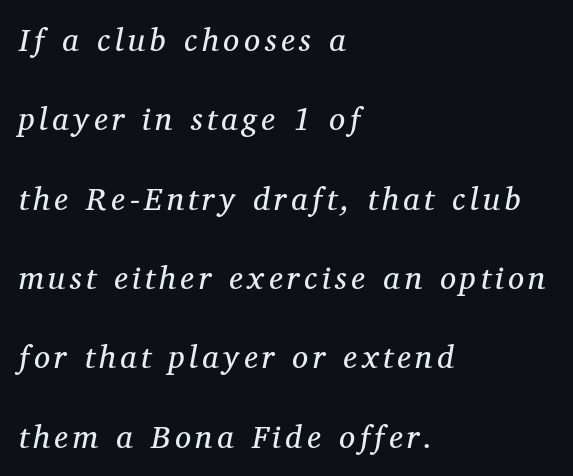
Q: Is the text bold? A: No.
Q: Is the text italic (slanted)? A: Yes, it leans right by about 12 degrees.
Q: Is the typeface a serif or a sans-serif typeface? A: Serif.
Q: Is the text underlined? A: No.
Q: How is the paragraph aligned? A: Left-aligned.
Q: Is the spacing between lines tight, normal or loose? A: Loose.
Q: Width (condensed, normal, or wide)? A: Normal.
Q: Stroke contrast? A: Medium.
Q: x-height? A: Medium.
Q: Monospaced? A: No.
